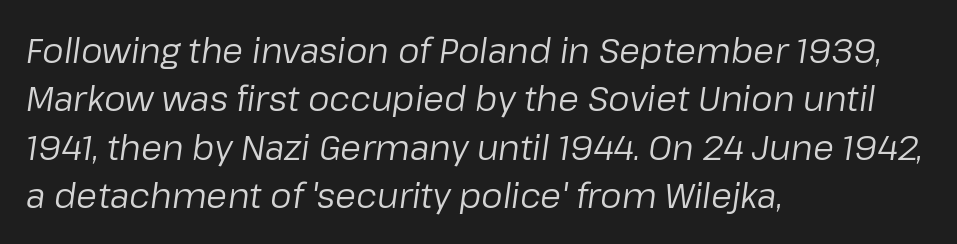
Q: Is the text bold? A: No.
Q: Is the text italic (slanted)? A: Yes, it leans right by about 8 degrees.
Q: Is the text underlined? A: No.
Q: How is the paragraph aligned? A: Left-aligned.
Q: Is the spacing between letters normal or unusually wide? A: Normal.
Q: Is the spacing between lines tight, normal or loose? A: Normal.
Q: Width (condensed, normal, or wide)? A: Normal.
Q: Stroke contrast? A: Low.
Q: x-height? A: Medium.
Q: Monospaced? A: No.
